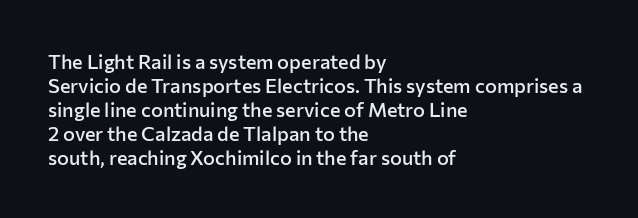
The image shows 20 px text type, upright; set left-aligned, line spacing 1.2x, normal letter spacing, not underlined.
